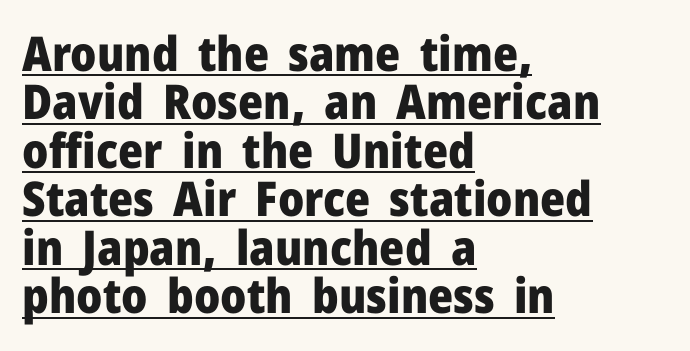
The image shows 48 px heavy sans-serif type, upright; set left-aligned, tight line spacing (1.01x), normal letter spacing, underlined; low stroke contrast and a medium x-height.
